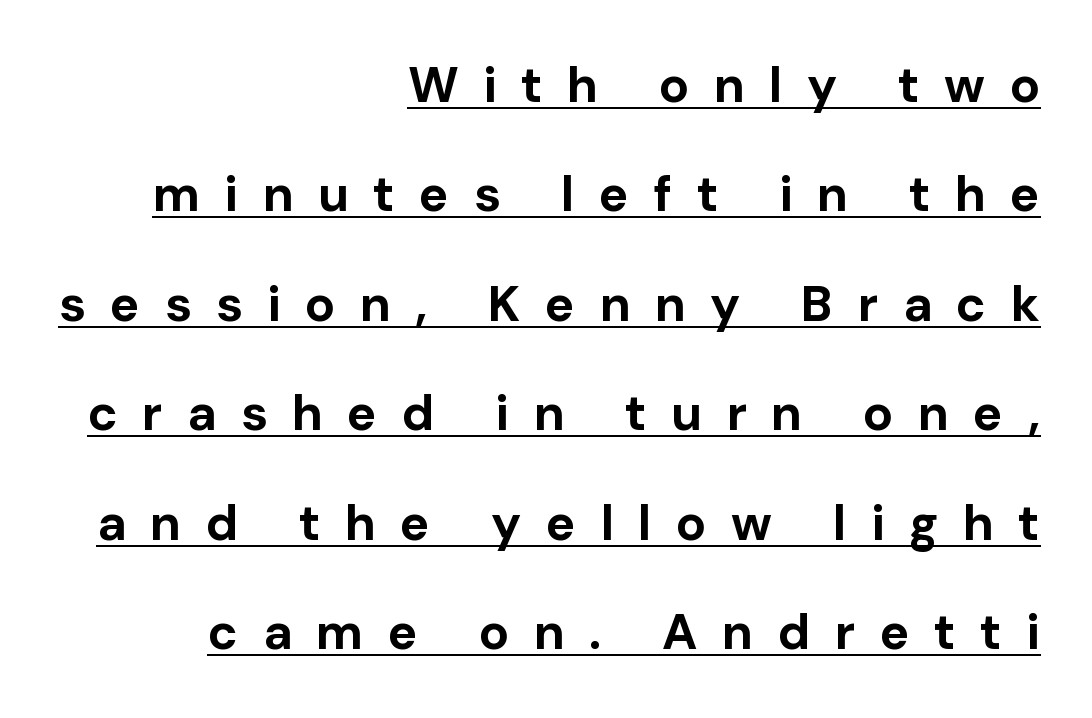
Q: Is the text bold? A: Yes.
Q: Is the text italic (slanted)? A: No, it is upright.
Q: Is the typeface a serif or a sans-serif typeface? A: Sans-serif.
Q: Is the text underlined? A: Yes.
Q: How is the paragraph aligned? A: Right-aligned.
Q: Is the spacing between letters normal or unusually wide? A: Unusually wide.
Q: Is the spacing between lines tight, normal or loose? A: Loose.
Q: Width (condensed, normal, or wide)? A: Normal.
Q: Stroke contrast? A: Low.
Q: x-height? A: Medium.
Q: Monospaced? A: No.
